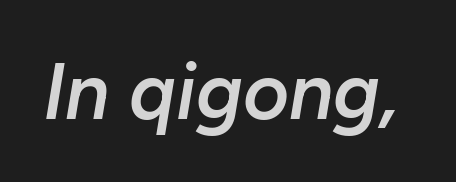
Semibold letterforms, between regular and bold. The string is rendered with underlining switched off. The passage shown is typed in a proportional face where columns would drift. Looking at the ascenders, they clearly lean.
